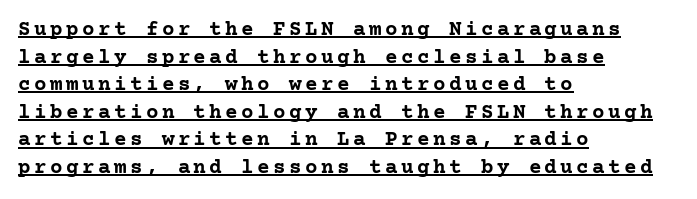
{"italic": "no", "bold": "yes", "underline": "yes", "align": "left", "line_spacing": "normal", "line_spacing_ratio": 1.31, "glyph_px": 21}
